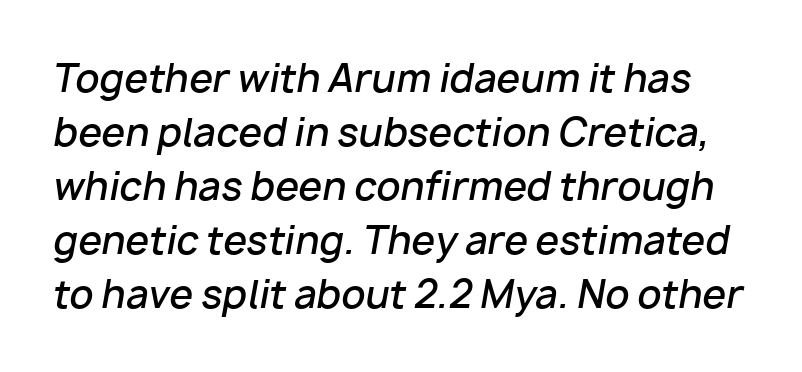
{"italic": "yes", "lean": "right", "slant_degrees": 10, "bold": "semi", "weight": "semibold", "width": "normal", "stroke_contrast": "low", "x_height": "medium", "monospaced": "no", "underline": "no", "line_spacing": "normal", "line_spacing_ratio": 1.42, "letter_spacing": "normal", "letter_spacing_em": 0.0, "glyph_px": 38}
